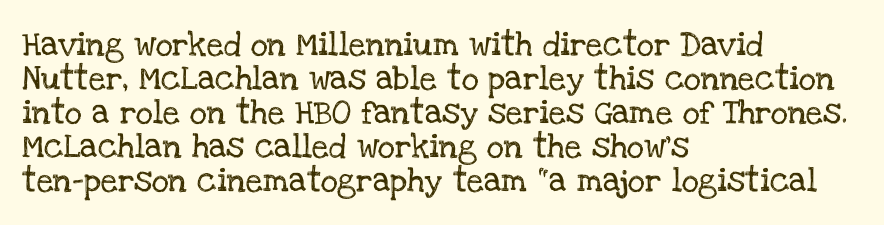
Each word holds together tightly as a unit, with standard inter-letter gaps. Horizontally, the lines are justified to the leading edge only. Check the space under the baseline: it is left empty. Leading matches the norm, producing a regular column.
